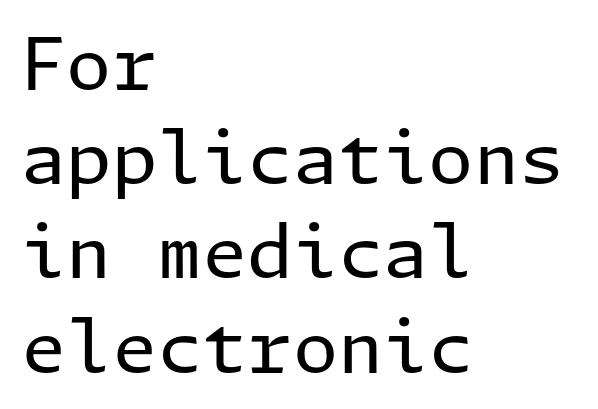
The image shows 73 px regular-weight sans-serif type, upright; set left-aligned, normal line spacing (1.29x), normal letter spacing, not underlined; low stroke contrast and a medium x-height.
